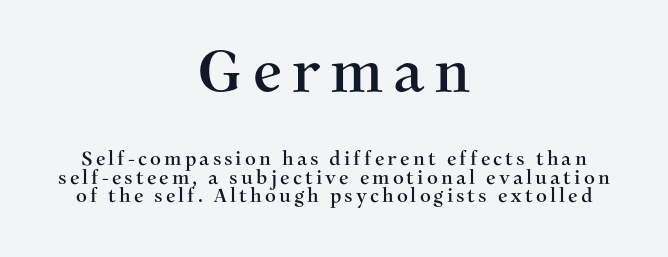
Q: Is the text italic (slanted)? A: No, it is upright.
Q: Is the typeface a serif or a sans-serif typeface? A: Serif.
Q: Is the text underlined? A: No.
Q: How is the paragraph aligned? A: Centered.
Q: Is the spacing between lines tight, normal or loose? A: Tight.
Q: Which block of text is set in a larger size, the first (top) or the second (bottom)? A: The first (top) one.
Q: Width (condensed, normal, or wide)? A: Normal.
Q: Stroke contrast? A: Medium.
Q: x-height? A: Medium.
Q: Monospaced? A: No.
